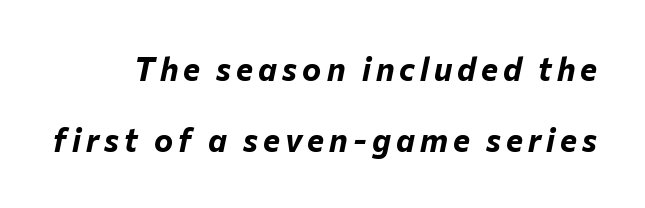
Q: Is the text bold? A: Yes.
Q: Is the text italic (slanted)? A: Yes, it leans right by about 12 degrees.
Q: Is the text underlined? A: No.
Q: Is the spacing between lines tight, normal or loose? A: Loose.
Q: Width (condensed, normal, or wide)? A: Normal.
Q: Stroke contrast? A: Low.
Q: x-height? A: Medium.
Q: Monospaced? A: No.
